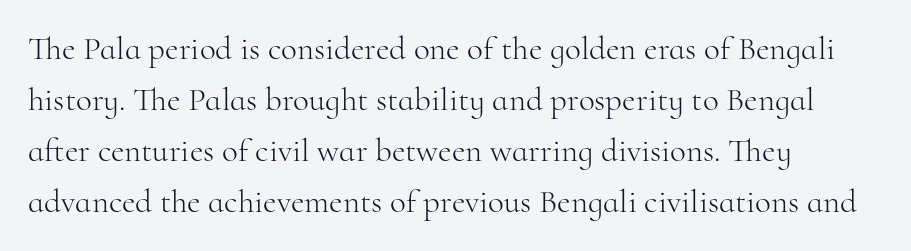
The image shows 33 px light serif type, upright; set left-aligned, normal line spacing (1.55x), normal letter spacing, not underlined; high stroke contrast and a small x-height.
